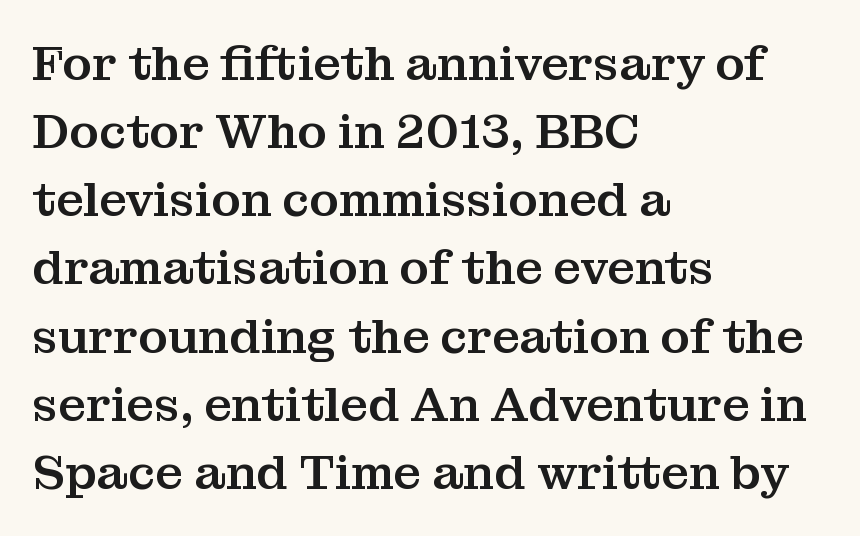
Ordinary non-slanted type is in use. Short and long lines alike share a common starting point at left. A typesetter would call this zero additional tracking. The font family rendered here belongs to the serif group. The area under the type is left untouched.
